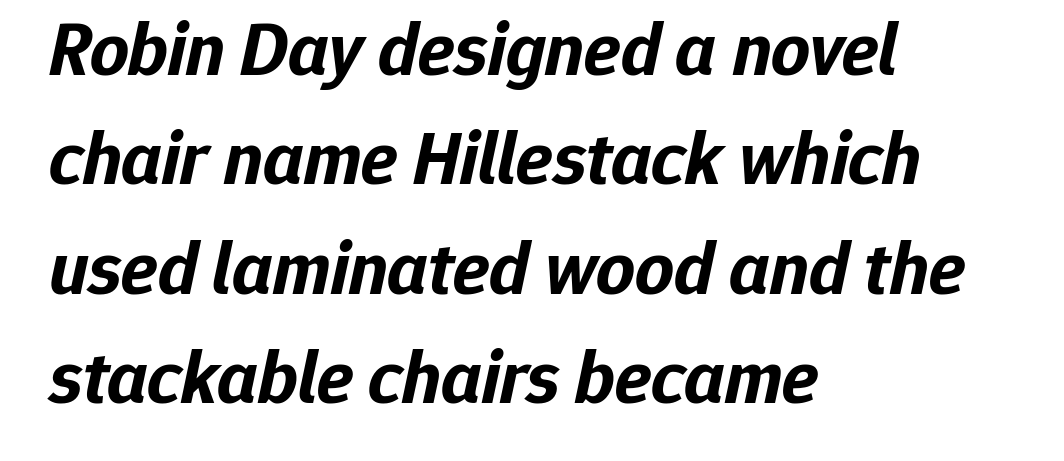
A full-strength bold gives these letters their thick strokes. This sample is left-justified, so line endings fall wherever the words run out. Character widths vary here, with narrow letters taking less room than wide ones. The passage shown leans; its letterforms are oblique. Look at the tracking — it's just the regular setting, nothing added.
